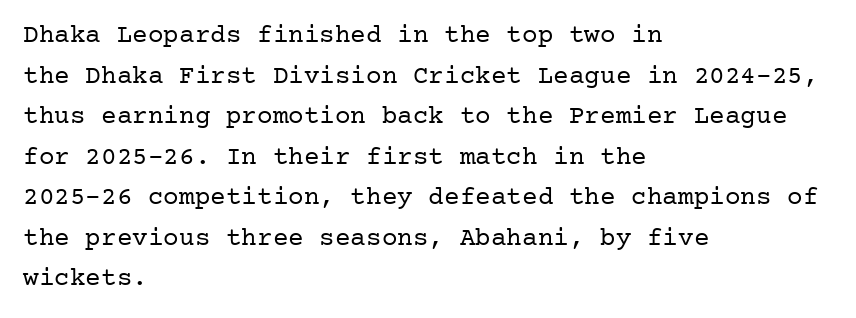
{"italic": "no", "bold": "no", "underline": "no", "align": "left", "line_spacing": "normal", "line_spacing_ratio": 1.56, "letter_spacing": "normal", "letter_spacing_em": 0.0, "glyph_px": 26}
